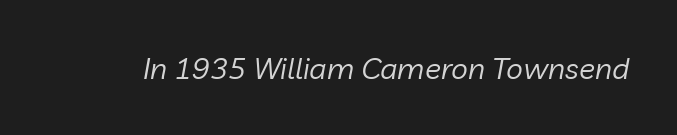
{"italic": "yes", "lean": "right", "slant_degrees": 10, "bold": "no", "weight": "regular", "width": "normal", "stroke_contrast": "low", "x_height": "medium", "monospaced": "no", "underline": "no", "letter_spacing": "normal", "letter_spacing_em": 0.0, "glyph_px": 30}
